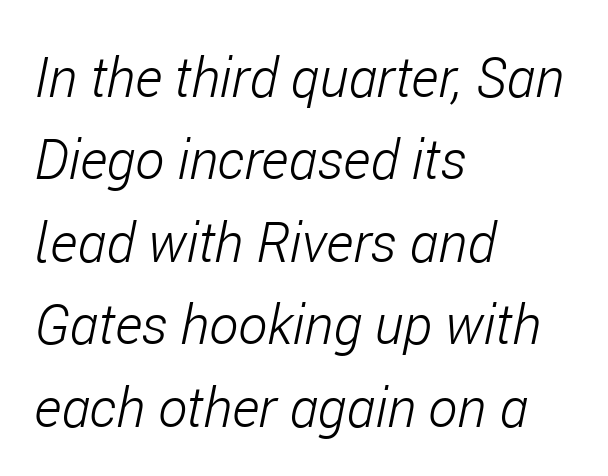
Q: Is the text bold? A: No.
Q: Is the text italic (slanted)? A: Yes, it leans right by about 11 degrees.
Q: Is the text underlined? A: No.
Q: How is the paragraph aligned? A: Left-aligned.
Q: Is the spacing between letters normal or unusually wide? A: Normal.
Q: Is the spacing between lines tight, normal or loose? A: Normal.
Q: Width (condensed, normal, or wide)? A: Condensed.
Q: Stroke contrast? A: Low.
Q: x-height? A: Medium.
Q: Monospaced? A: No.
